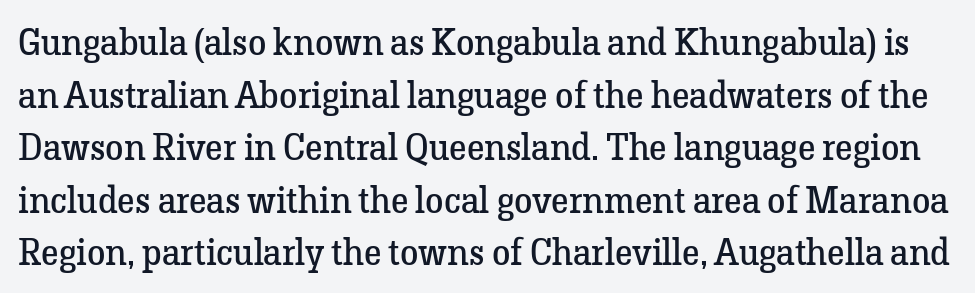
{"serif": "yes", "italic": "no", "bold": "no", "weight": "regular", "width": "normal", "stroke_contrast": "low", "x_height": "medium", "monospaced": "no", "underline": "no", "line_spacing": "normal", "line_spacing_ratio": 1.42, "letter_spacing": "normal", "letter_spacing_em": 0.0, "glyph_px": 37}
